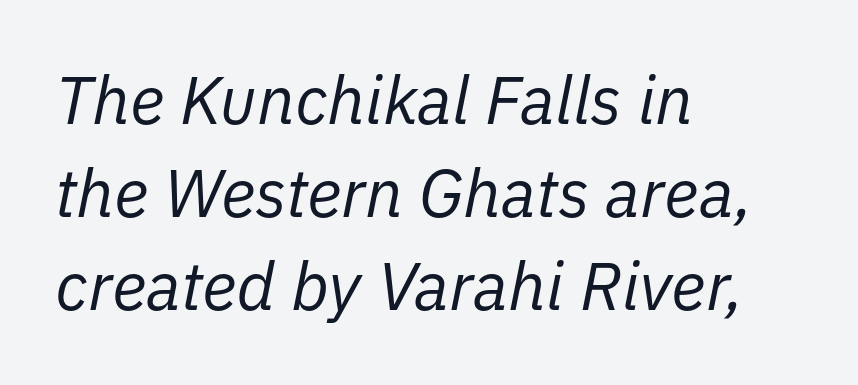
Line starts are locked; line ends wander. Is the letter spacing exaggerated? No — it looks like the ordinary default. This sample keeps an unexceptional amount of space between lines. Proportional: the letters do not fall into vertical columns. Only glyphs here, with clear space below each row.
